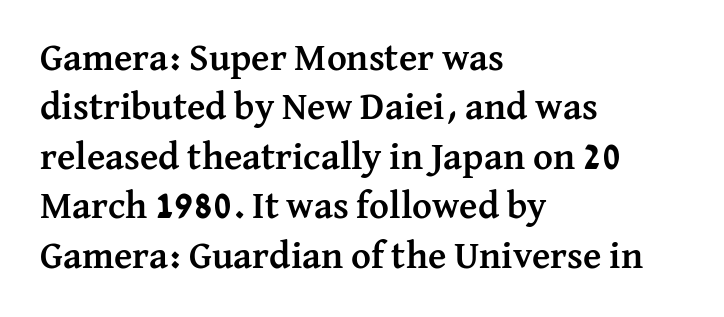
{"serif": "yes", "italic": "no", "bold": "yes", "weight": "semibold", "width": "normal", "stroke_contrast": "medium", "x_height": "medium", "monospaced": "no", "underline": "no", "align": "left", "line_spacing": "normal", "line_spacing_ratio": 1.3, "letter_spacing": "normal", "letter_spacing_em": 0.0, "glyph_px": 38}
